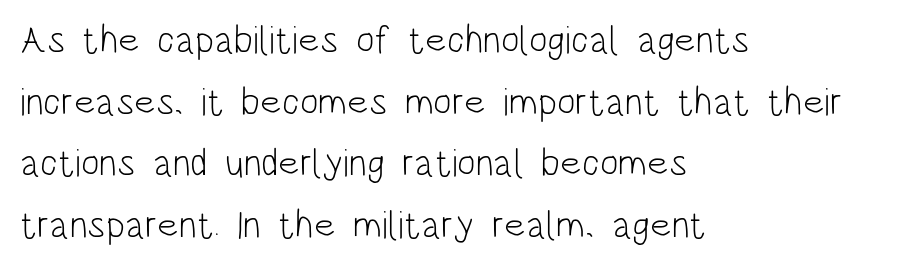
Has an underline been added? It has not. In terms of leading, this rendering sits right in the middle. One-word summary of the alignment: left. Stems here are at most as thick as an everyday book face. Look at the bottom of the vertical strokes: they stop flat, with no serifs. Ascenders rise straight up at ninety degrees.
